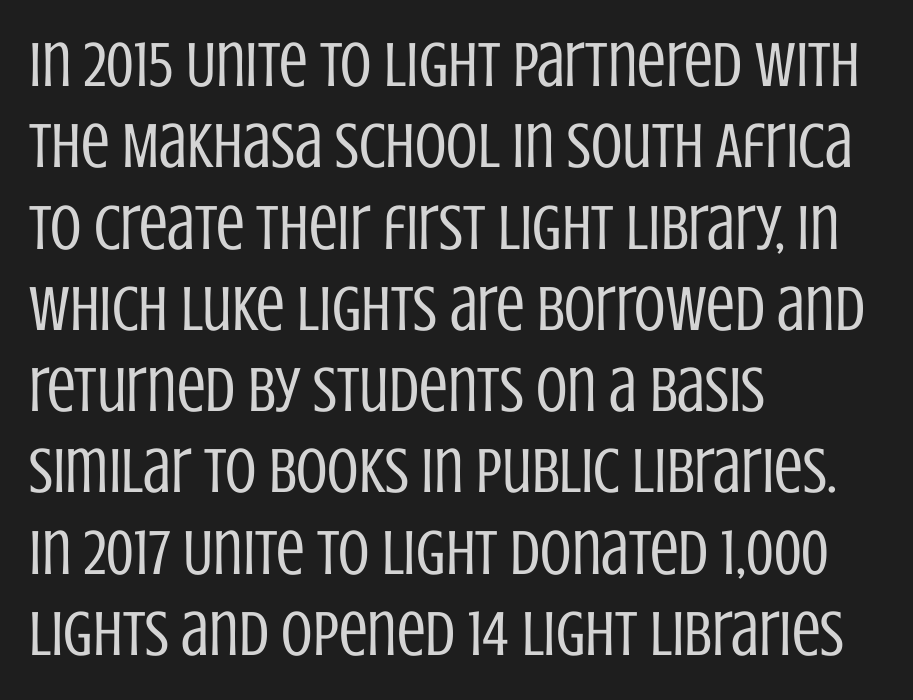
The image shows 64 px regular-weight, condensed sans-serif type, upright; set left-aligned, normal line spacing (1.27x), normal letter spacing, not underlined; low stroke contrast and a large x-height.
